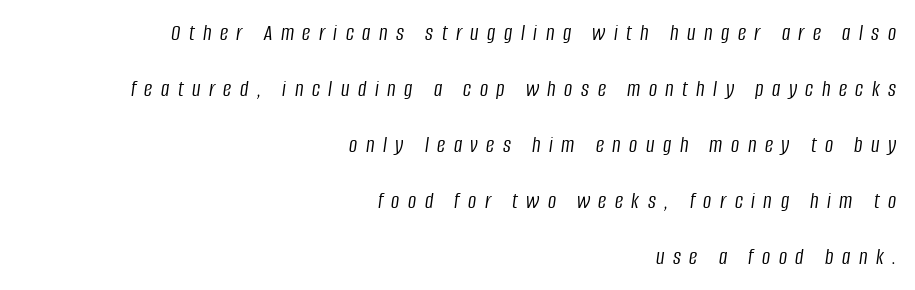
Q: Is the text bold? A: No.
Q: Is the text italic (slanted)? A: Yes, it leans right by about 8 degrees.
Q: Is the text underlined? A: No.
Q: How is the paragraph aligned? A: Right-aligned.
Q: Is the spacing between letters normal or unusually wide? A: Unusually wide.
Q: Is the spacing between lines tight, normal or loose? A: Loose.
